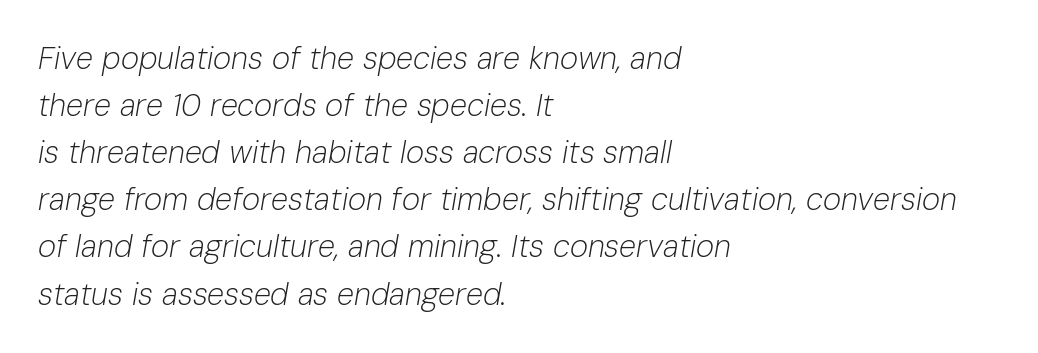
The rendering uses natural spacing where letterforms have individual widths. Yep, that's italic — everything's leaning. Look at the tracking — it's just the regular setting, nothing added. The space directly below the letters is spotless.
